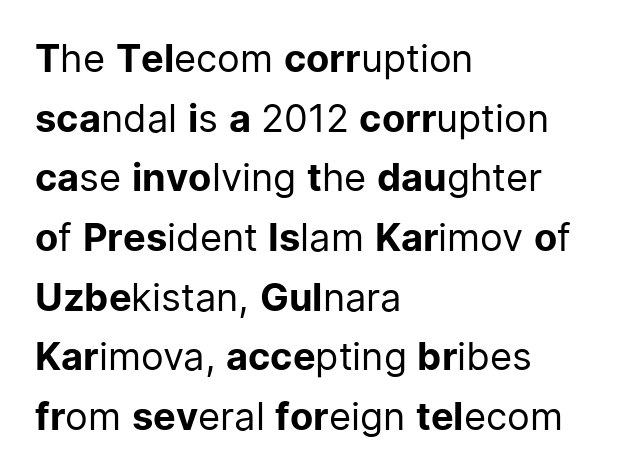
Q: Is the text bold? A: No.
Q: Is the text italic (slanted)? A: No, it is upright.
Q: Is the typeface a serif or a sans-serif typeface? A: Sans-serif.
Q: Is the text underlined? A: No.
Q: How is the paragraph aligned? A: Left-aligned.
Q: Is the spacing between letters normal or unusually wide? A: Normal.
Q: Is the spacing between lines tight, normal or loose? A: Normal.
Q: Width (condensed, normal, or wide)? A: Normal.
Q: Stroke contrast? A: Low.
Q: x-height? A: Medium.
Q: Monospaced? A: No.
